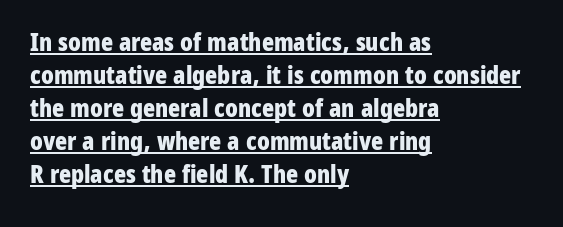
You'd pick this weight for a headline — it's a proper bold. Has an underline been added? It has. The designer left line spacing at the default. The passage is arranged the way most books set body copy — flush left. The rendering keeps characters at their native spacing.
